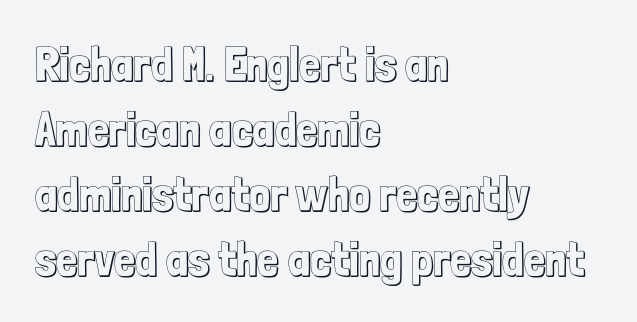
Is this a fixed-width face? No — the glyphs have proportional, varying widths. The face used here is rendered with its standard letterfit. Unmarked baselines from the first word to the last. A roman cut, with each character standing at attention. Does the copy run flush right? No — it runs flush left. Horizontal bands of white between lines are of average thickness.
